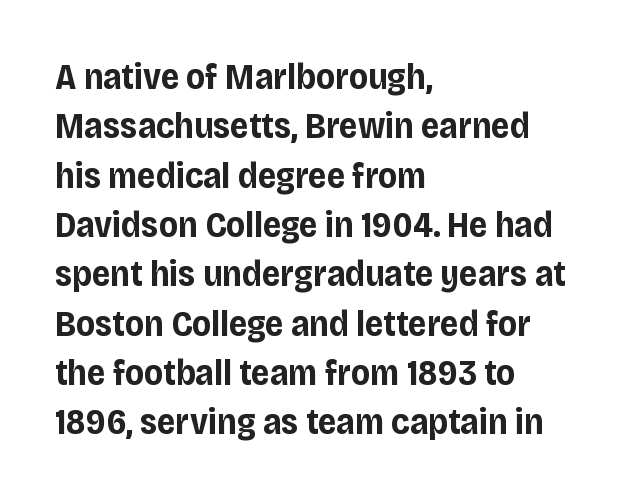
Q: Is the text bold? A: Yes.
Q: Is the text italic (slanted)? A: No, it is upright.
Q: Is the typeface a serif or a sans-serif typeface? A: Sans-serif.
Q: Is the text underlined? A: No.
Q: How is the paragraph aligned? A: Left-aligned.
Q: Is the spacing between letters normal or unusually wide? A: Normal.
Q: Is the spacing between lines tight, normal or loose? A: Normal.
Q: Width (condensed, normal, or wide)? A: Normal.
Q: Stroke contrast? A: Low.
Q: x-height? A: Large.
Q: Monospaced? A: No.
